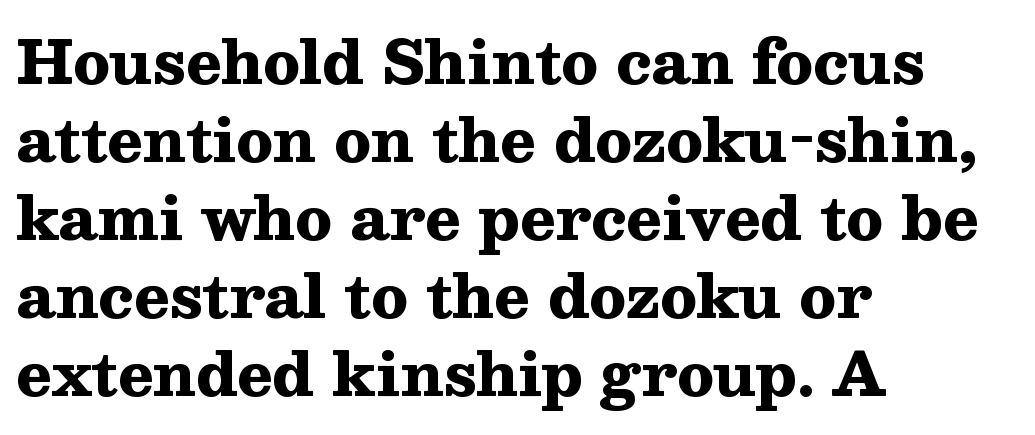
The image shows 59 px heavy, wide serif type, upright; set left-aligned, normal line spacing (1.32x), normal letter spacing, not underlined; medium stroke contrast and a medium x-height.
